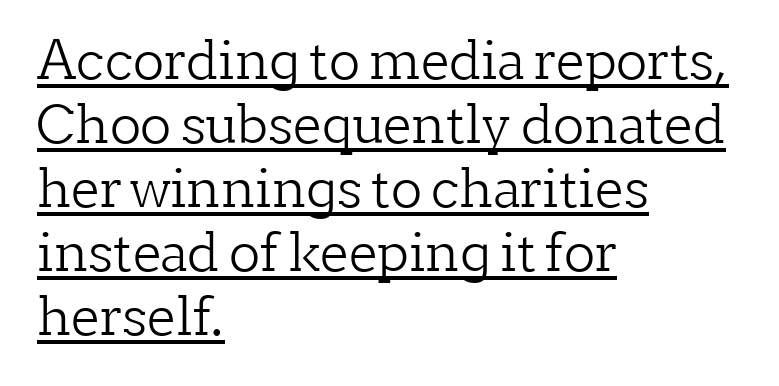
{"serif": "yes", "italic": "no", "bold": "no", "weight": "light", "width": "normal", "stroke_contrast": "low", "x_height": "medium", "monospaced": "no", "underline": "yes", "align": "left", "line_spacing_ratio": 1.23, "letter_spacing": "normal", "letter_spacing_em": 0.0, "glyph_px": 52}
